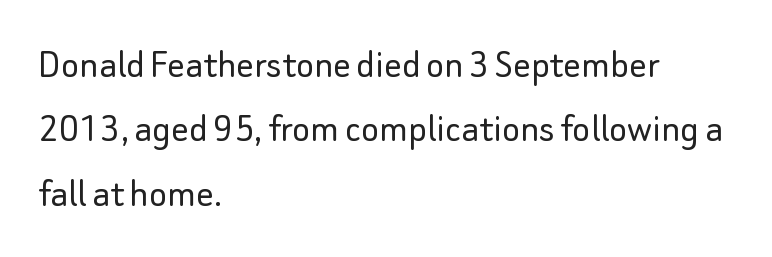
The image shows 43 px light sans-serif type, upright; set left-aligned, normal line spacing (1.5x), normal letter spacing, not underlined; low stroke contrast and a small x-height.
